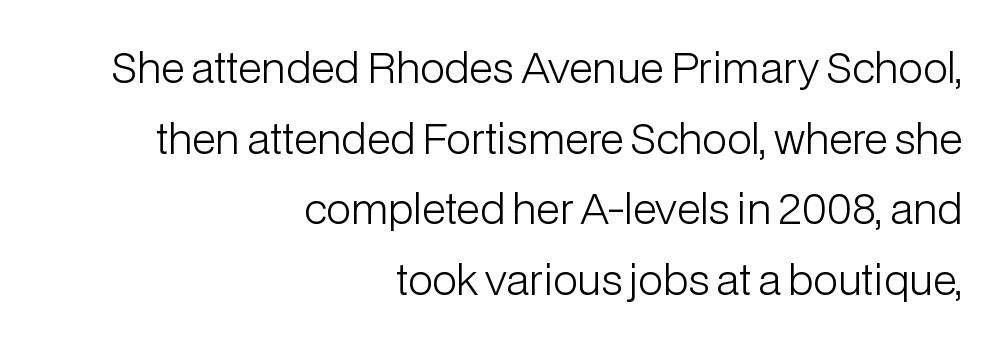
The image shows 41 px light sans-serif type, upright; set right-aligned, line spacing 1.72x, normal letter spacing, not underlined; low stroke contrast and a medium x-height.
